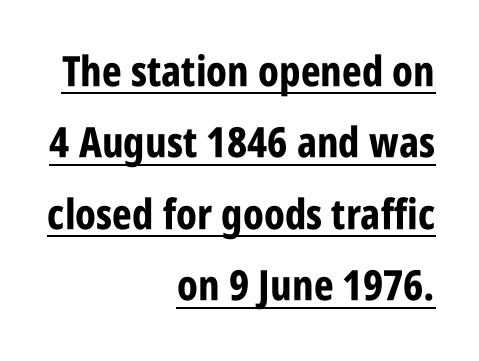
The image shows 42 px bold, condensed sans-serif type, upright; set right-aligned, normal line spacing (1.7x), normal letter spacing, underlined; low stroke contrast and a large x-height.
